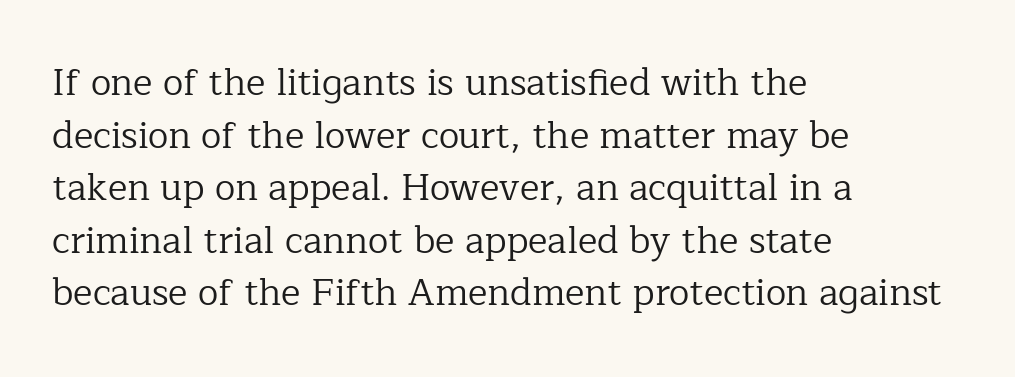
Q: Is the text bold? A: No.
Q: Is the text italic (slanted)? A: No, it is upright.
Q: Is the typeface a serif or a sans-serif typeface? A: Serif.
Q: Is the text underlined? A: No.
Q: How is the paragraph aligned? A: Left-aligned.
Q: Is the spacing between letters normal or unusually wide? A: Normal.
Q: Is the spacing between lines tight, normal or loose? A: Normal.
Q: Width (condensed, normal, or wide)? A: Normal.
Q: Stroke contrast? A: Low.
Q: x-height? A: Medium.
Q: Monospaced? A: No.
